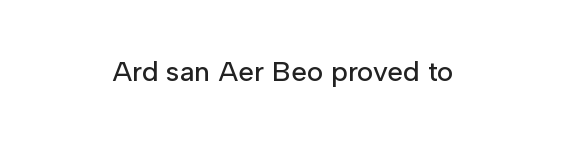
The letters advance in unequal steps, a hallmark of proportional type. Beneath every word, the page is bare. The whitespace from short lines is split evenly between both sides. This sample uses an upright cut, with every glyph sitting square on the baseline. You can tell from the bare stems that sans-serif type was used.
